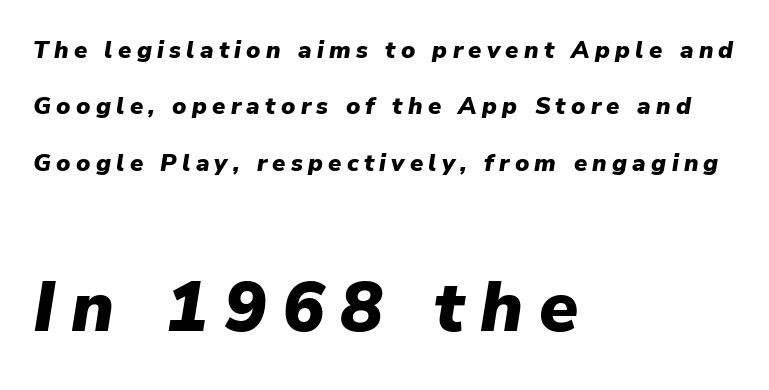
One-word summary of the alignment: left. Italic? Definitely — the glyphs are oblique. The composition opens small and finishes big. Bare-footed words on every line.
